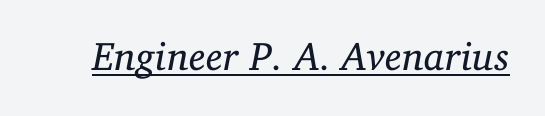
{"serif": "yes", "italic": "yes", "lean": "right", "slant_degrees": 11, "bold": "no", "weight": "regular", "width": "normal", "stroke_contrast": "low", "x_height": "medium", "monospaced": "no", "underline": "yes", "letter_spacing": "normal", "letter_spacing_em": 0.0, "glyph_px": 40}
